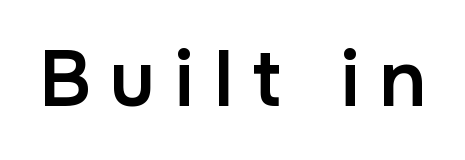
The image shows 78 px semibold sans-serif type, upright; set unusually wide letter spacing (+0.25 em), not underlined; low stroke contrast and a medium x-height.
